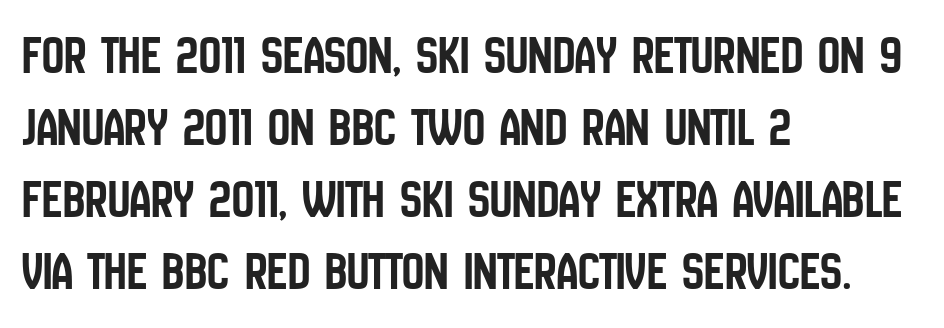
Just letters on the line, the space beneath them empty. Notice how the passage keeps a crisp vertical edge on the left only. The letters stand straight up with perfectly vertical stems. These lines keep a tight, regular rhythm from letter to letter. Horizontal bands of white between lines are of average thickness.
